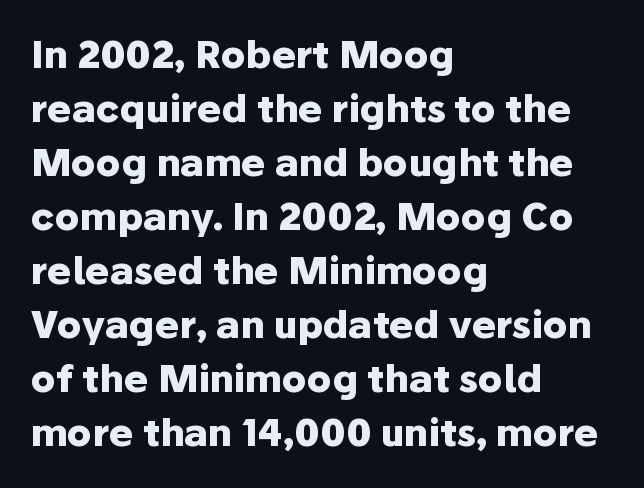
Q: Is the text bold? A: Yes.
Q: Is the text italic (slanted)? A: No, it is upright.
Q: Is the typeface a serif or a sans-serif typeface? A: Sans-serif.
Q: Is the text underlined? A: No.
Q: How is the paragraph aligned? A: Left-aligned.
Q: Is the spacing between letters normal or unusually wide? A: Normal.
Q: Is the spacing between lines tight, normal or loose? A: Normal.
Q: Width (condensed, normal, or wide)? A: Normal.
Q: Stroke contrast? A: Low.
Q: x-height? A: Medium.
Q: Monospaced? A: No.
